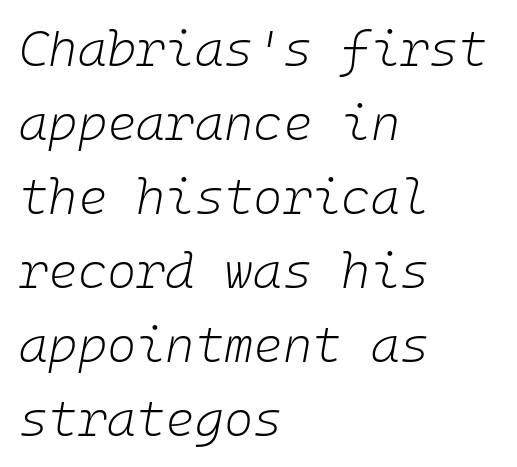
The image shows 50 px light type, italic (leaning right); set left-aligned, normal line spacing (1.48x), normal letter spacing, not underlined; low stroke contrast and a medium x-height.
